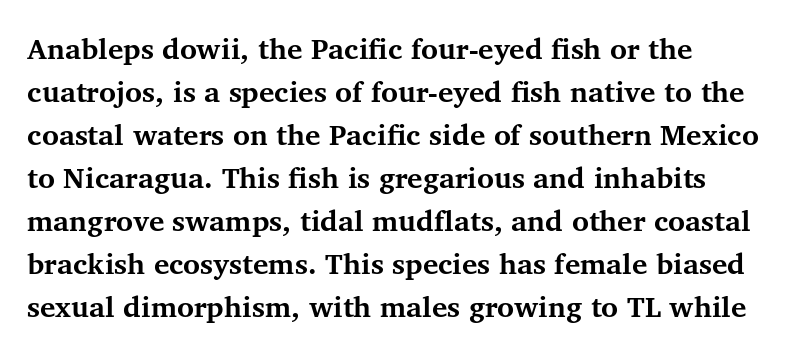
{"serif": "yes", "italic": "no", "bold": "yes", "weight": "bold", "width": "normal", "stroke_contrast": "medium", "x_height": "medium", "monospaced": "no", "underline": "no", "align": "left", "line_spacing": "normal", "line_spacing_ratio": 1.48, "letter_spacing": "normal", "letter_spacing_em": 0.0, "glyph_px": 29}
